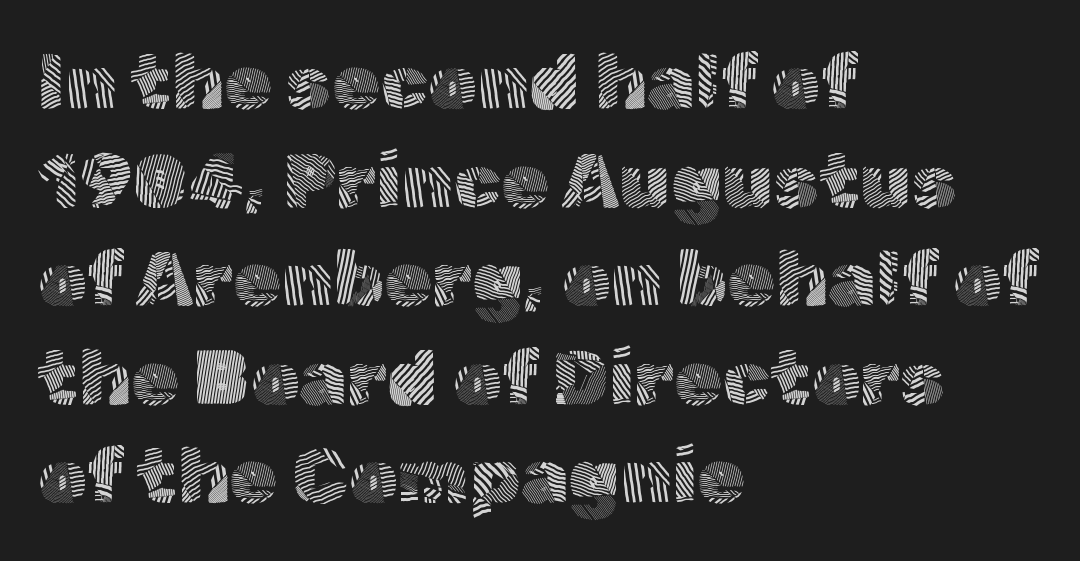
{"serif": "no", "italic": "no", "bold": "no", "weight": "light", "width": "normal", "x_height": "medium", "monospaced": "no", "underline": "no", "align": "left", "line_spacing": "normal", "line_spacing_ratio": 1.28, "letter_spacing": "normal", "letter_spacing_em": 0.0, "glyph_px": 77}
